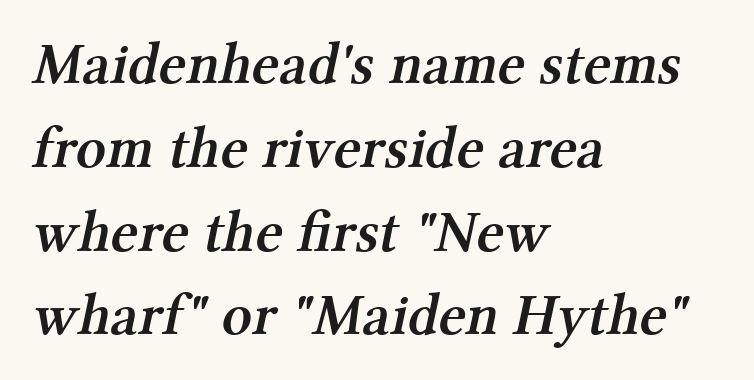
Q: Is the text bold? A: Semi-bold.
Q: Is the typeface a serif or a sans-serif typeface? A: Serif.
Q: Is the text underlined? A: No.
Q: How is the paragraph aligned? A: Left-aligned.
Q: Is the spacing between letters normal or unusually wide? A: Normal.
Q: Is the spacing between lines tight, normal or loose? A: Normal.
Q: Width (condensed, normal, or wide)? A: Normal.
Q: Stroke contrast? A: Medium.
Q: x-height? A: Medium.
Q: Monospaced? A: No.
